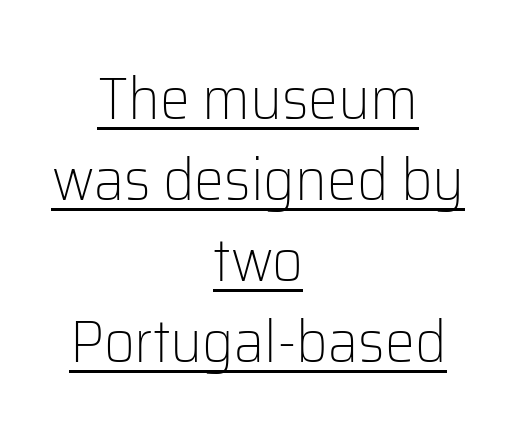
{"serif": "no", "italic": "no", "bold": "no", "weight": "light", "width": "normal", "stroke_contrast": "low", "x_height": "medium", "monospaced": "no", "underline": "yes", "align": "center", "line_spacing": "normal", "line_spacing_ratio": 1.35, "letter_spacing": "normal", "letter_spacing_em": 0.0, "glyph_px": 60}
